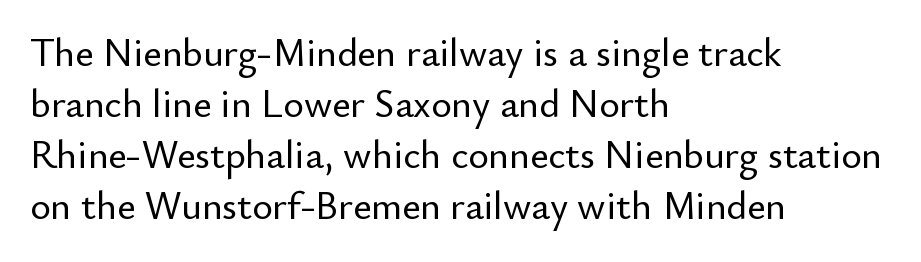
Q: Is the text italic (slanted)? A: No, it is upright.
Q: Is the typeface a serif or a sans-serif typeface? A: Sans-serif.
Q: Is the text underlined? A: No.
Q: How is the paragraph aligned? A: Left-aligned.
Q: Is the spacing between letters normal or unusually wide? A: Normal.
Q: Is the spacing between lines tight, normal or loose? A: Normal.
Q: Width (condensed, normal, or wide)? A: Normal.
Q: Stroke contrast? A: Low.
Q: x-height? A: Small.
Q: Monospaced? A: No.
